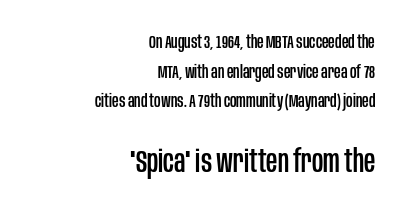
Unmarked baselines from the first word to the last. Vertical strokes here are truly vertical. No extra tracking has been applied to these lines. Spacing verdict: proportional, widths tailored to each character.
